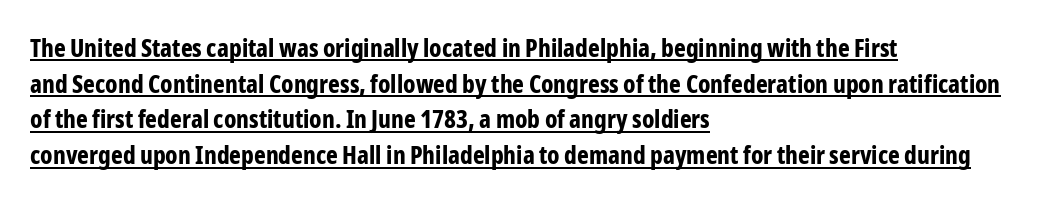
{"italic": "no", "bold": "yes", "underline": "yes", "align": "left", "line_spacing": "normal", "line_spacing_ratio": 1.43, "letter_spacing": "normal", "letter_spacing_em": 0.0, "glyph_px": 25}
